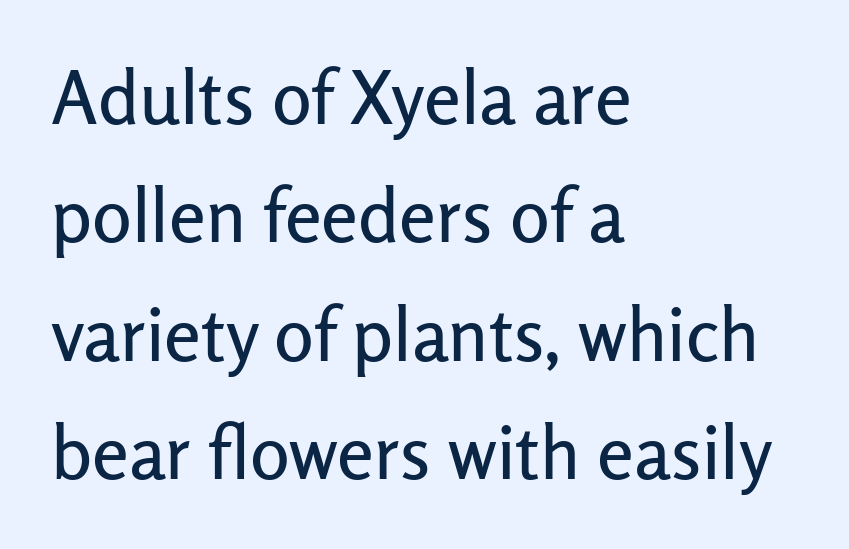
The image shows 74 px sans-serif type, upright; set left-aligned, normal line spacing (1.6x), normal letter spacing, not underlined; low stroke contrast and a medium x-height.
